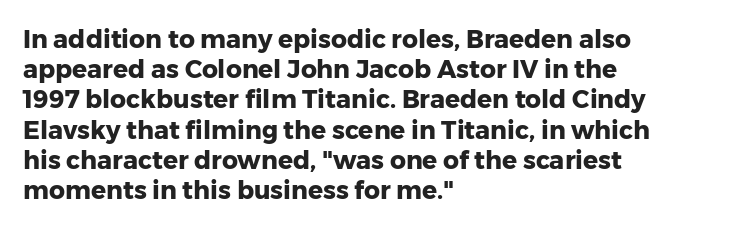
The passage shown is emphatically bold. The space directly below the letters is spotless. Tracking here is standard; glyphs follow each other at the usual distance. Where is the straight margin? On the left.
